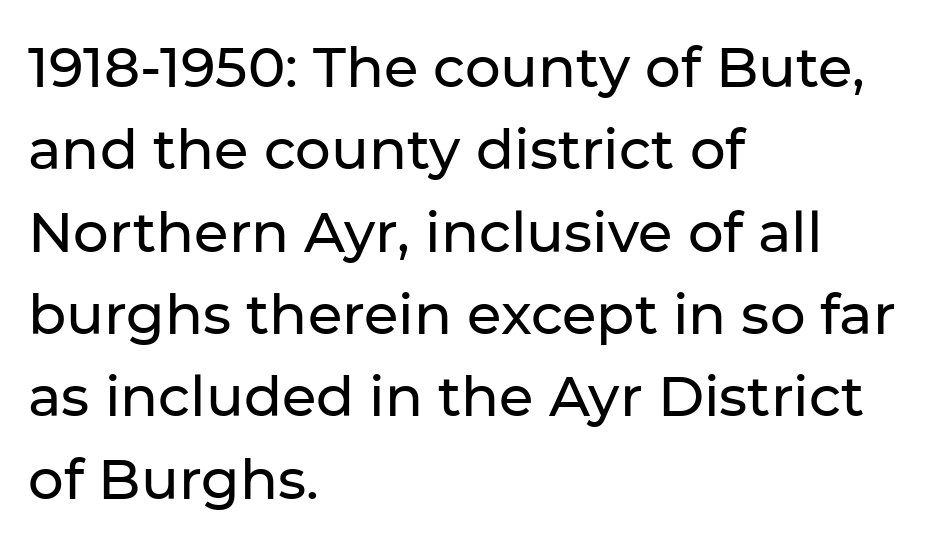
The image shows 56 px sans-serif type, upright; set left-aligned, normal line spacing (1.47x), normal letter spacing, not underlined; low stroke contrast and a medium x-height.
